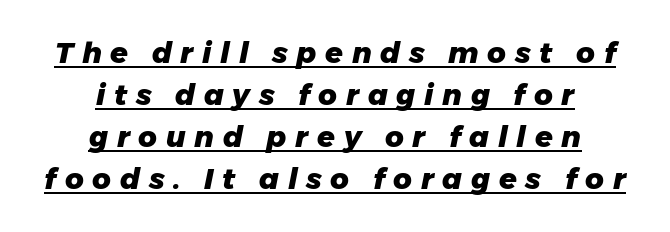
{"italic": "yes", "lean": "right", "slant_degrees": 11, "bold": "yes", "weight": "heavy", "width": "normal", "stroke_contrast": "low", "x_height": "medium", "monospaced": "no", "underline": "yes", "align": "center", "line_spacing": "normal", "line_spacing_ratio": 1.45, "letter_spacing": "wide", "letter_spacing_em": 0.3, "glyph_px": 29}
